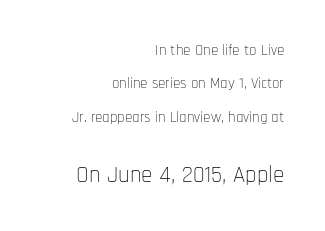
{"italic": "no", "bold": "no", "underline": "no", "align": "right", "line_spacing": "loose", "line_spacing_ratio": 2.23, "letter_spacing": "normal", "letter_spacing_em": 0.0, "larger_block": "second", "size_ratio": 1.53, "glyph_px": 23}
